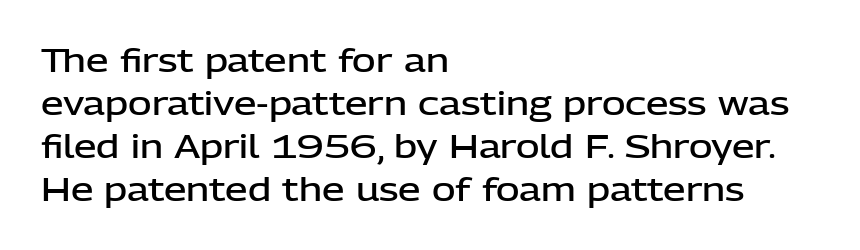
{"serif": "no", "italic": "no", "bold": "semi", "weight": "semibold", "width": "normal", "stroke_contrast": "low", "x_height": "medium", "monospaced": "no", "underline": "no", "align": "left", "line_spacing": "normal", "line_spacing_ratio": 1.34, "letter_spacing": "normal", "letter_spacing_em": 0.0, "glyph_px": 32}
